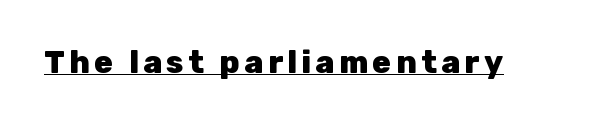
The image shows 31 px heavy sans-serif type, upright; set underlined; low stroke contrast and a medium x-height.
